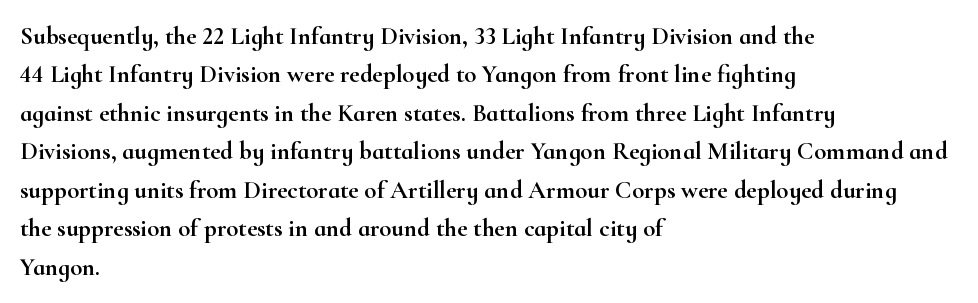
These lines stack with their left ends in a neat column. This is the regular roman posture of the typeface. Leading matches the norm, producing a regular column. No extra tracking has been applied to these lines. Type without underlining.
